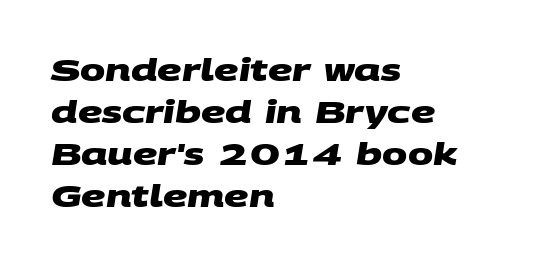
{"serif": "no", "bold": "yes", "weight": "heavy", "width": "wide", "stroke_contrast": "medium", "x_height": "large", "monospaced": "no", "underline": "no", "align": "left", "line_spacing": "normal", "line_spacing_ratio": 1.4, "letter_spacing": "normal", "letter_spacing_em": 0.0, "glyph_px": 30}
